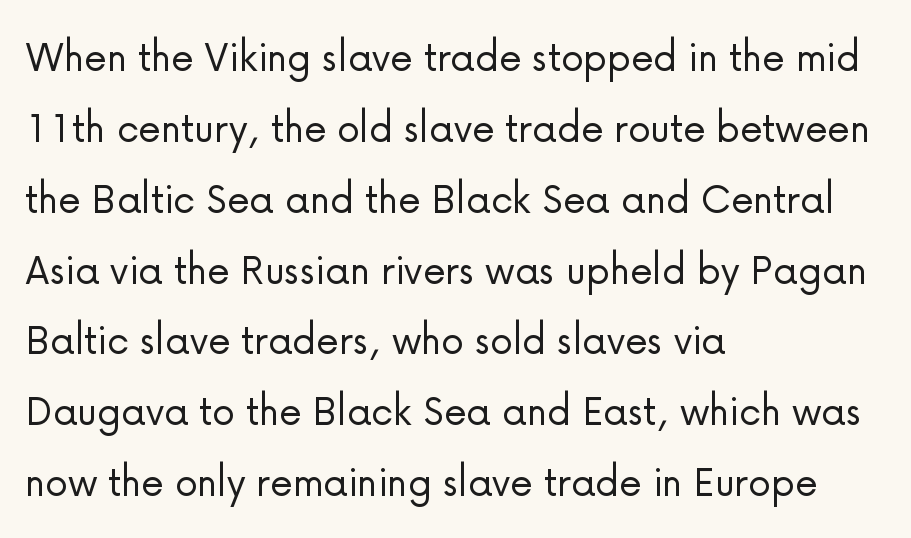
The image shows 46 px light sans-serif type, upright; set left-aligned, normal line spacing (1.54x), normal letter spacing, not underlined; low stroke contrast and a medium x-height.
